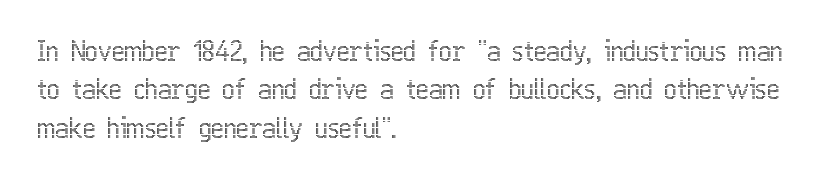
Compared with typical paragraphs, the rows here are spaced about the same. Posture: straight, roman, zero tilt. Inter-character spacing is left at the font's built-in metrics. The space beneath each line is pristine and unruled. The compositor pushed each line to the left boundary.
